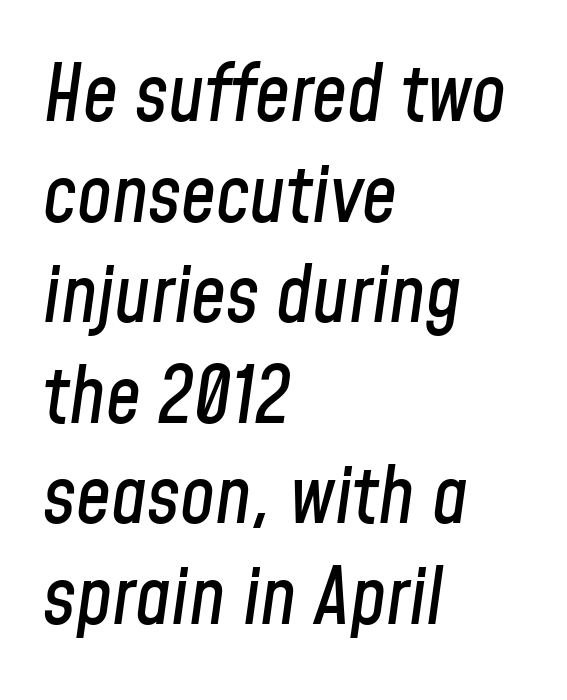
The letters are slanted; this is an italic face. Note the varied advance widths — an 'i' is clearly narrower than an 'm'. Descender tails drop into unmarked territory. Horizontally, the lines are justified to the leading edge only. Caption: standard tracking, unaltered. Regular leading.
